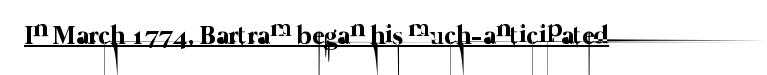
A baseline rule has been typeset under these characters. A quiet, ordinary-to-light weight characterises the typeface. The face used here is rendered with its standard letterfit.
